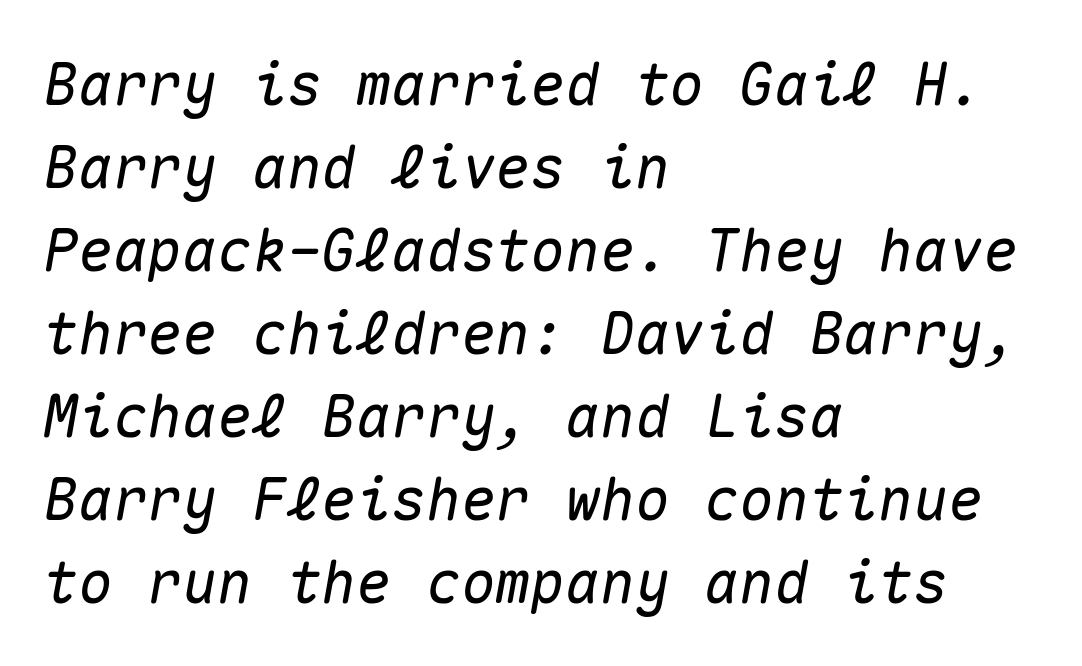
{"italic": "yes", "lean": "right", "slant_degrees": 10, "width": "normal", "stroke_contrast": "medium", "x_height": "medium", "monospaced": "yes", "underline": "no", "align": "left", "line_spacing": "normal", "line_spacing_ratio": 1.43, "letter_spacing": "normal", "letter_spacing_em": 0.0, "glyph_px": 58}
